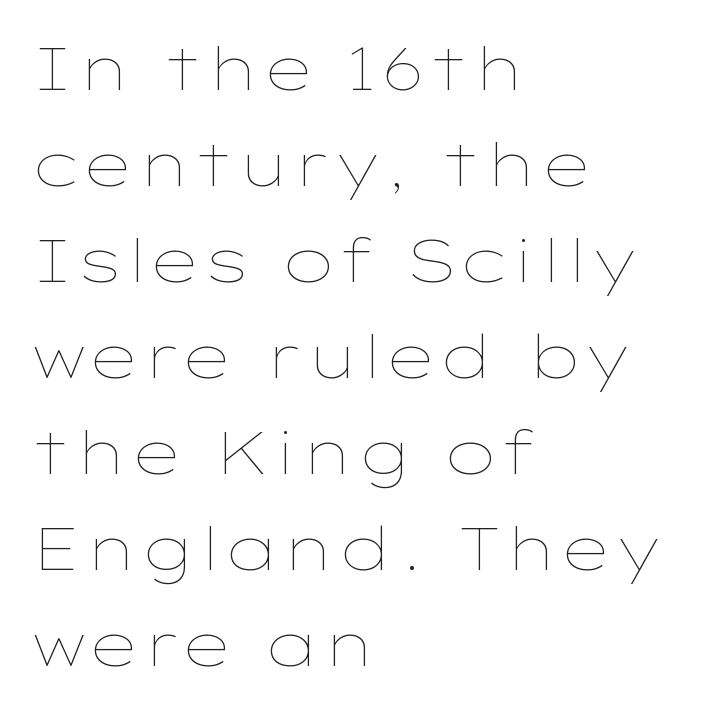
Q: Is the text bold? A: No.
Q: Is the text italic (slanted)? A: No, it is upright.
Q: Is the text underlined? A: No.
Q: How is the paragraph aligned? A: Left-aligned.
Q: Is the spacing between letters normal or unusually wide? A: Normal.
Q: Is the spacing between lines tight, normal or loose? A: Normal.
Q: Width (condensed, normal, or wide)? A: Wide.
Q: Stroke contrast? A: Low.
Q: x-height? A: Medium.
Q: Monospaced? A: No.
